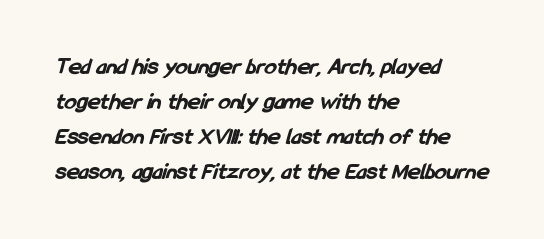
The image shows 24 px bold type; set left-aligned, normal line spacing (1.46x), normal letter spacing, not underlined.
